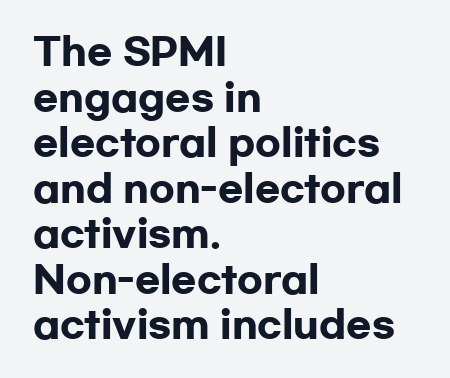
Honestly, the letter spacing is just normal — you wouldn't notice it. Does the weight exceed regular? Yes, all the way to bold. The font's upright variant was chosen for this text. The letters advance in unequal steps, a hallmark of proportional type. Where is the straight margin? On the left.
